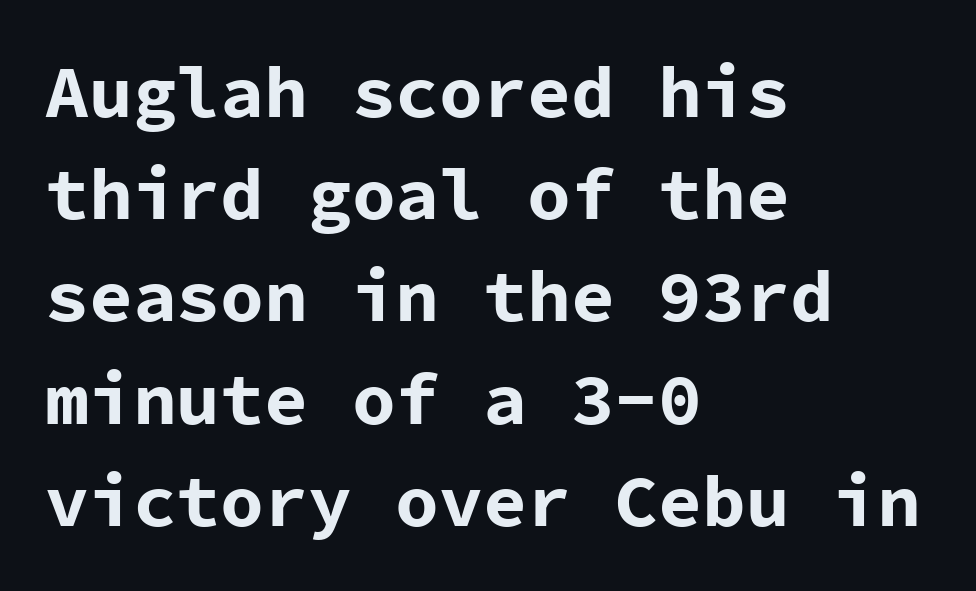
These lines stack with their left ends in a neat column. Vertical strokes here are truly vertical. The passage shown has conventional tracking throughout. What weight is shown? A full bold with thick strokes.
